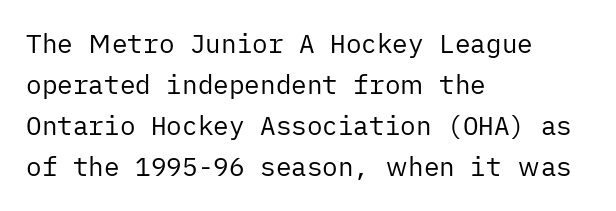
Q: Is the text bold? A: No.
Q: Is the text italic (slanted)? A: No, it is upright.
Q: Is the text underlined? A: No.
Q: How is the paragraph aligned? A: Left-aligned.
Q: Is the spacing between letters normal or unusually wide? A: Normal.
Q: Is the spacing between lines tight, normal or loose? A: Normal.
